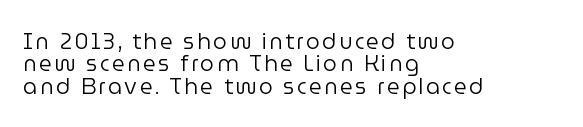
The image shows 22 px text type, upright; set left-aligned, tight line spacing (1.02x), not underlined.
